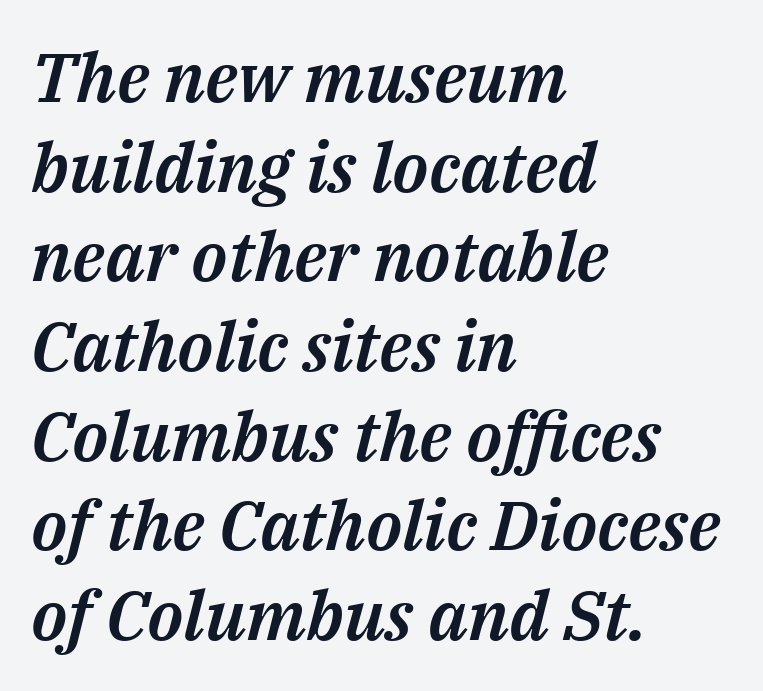
The passage shown leans; its letterforms are oblique. Standard letterfit; no display-style spreading of the glyphs. The rendering uses natural spacing where letterforms have individual widths. The designer left line spacing at the default.
